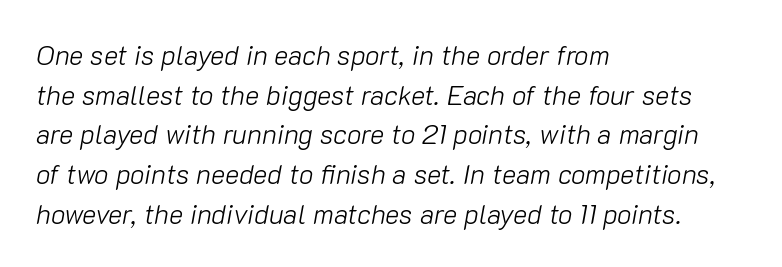
Q: Is the text bold? A: No.
Q: Is the text italic (slanted)? A: Yes, it leans right by about 10 degrees.
Q: Is the text underlined? A: No.
Q: How is the paragraph aligned? A: Left-aligned.
Q: Is the spacing between letters normal or unusually wide? A: Normal.
Q: Is the spacing between lines tight, normal or loose? A: Normal.
